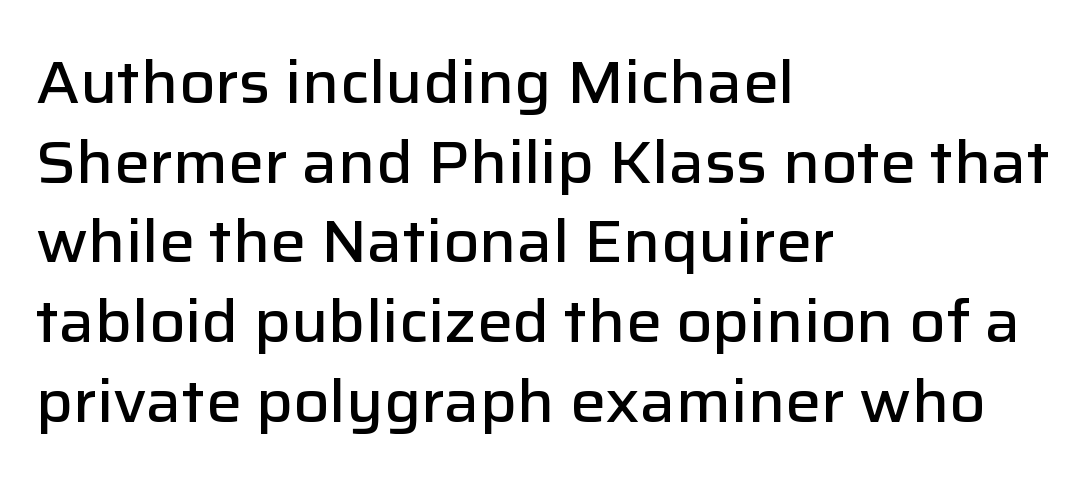
{"serif": "no", "italic": "no", "bold": "semi", "weight": "semibold", "width": "normal", "stroke_contrast": "low", "x_height": "medium", "monospaced": "no", "underline": "no", "align": "left", "line_spacing": "normal", "line_spacing_ratio": 1.35, "letter_spacing": "normal", "letter_spacing_em": 0.0, "glyph_px": 59}
